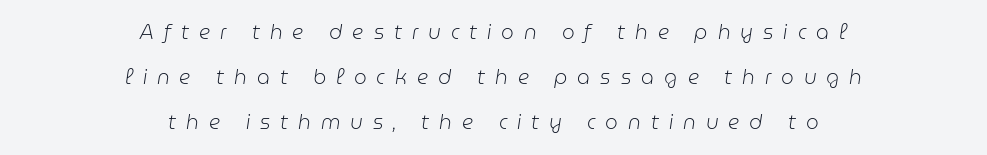
Q: Is the text bold? A: No.
Q: Is the text italic (slanted)? A: Yes, it leans right by about 9 degrees.
Q: Is the text underlined? A: No.
Q: How is the paragraph aligned? A: Centered.
Q: Is the spacing between letters normal or unusually wide? A: Unusually wide.
Q: Is the spacing between lines tight, normal or loose? A: Loose.
